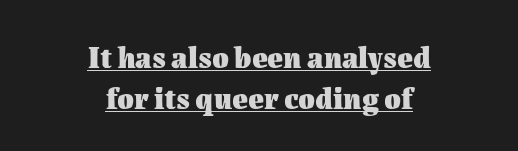
{"italic": "no", "bold": "yes", "weight": "heavy", "width": "normal", "stroke_contrast": "medium", "x_height": "medium", "monospaced": "no", "underline": "yes", "align": "center", "line_spacing": "normal", "line_spacing_ratio": 1.36, "letter_spacing": "normal", "letter_spacing_em": 0.0, "glyph_px": 30}
